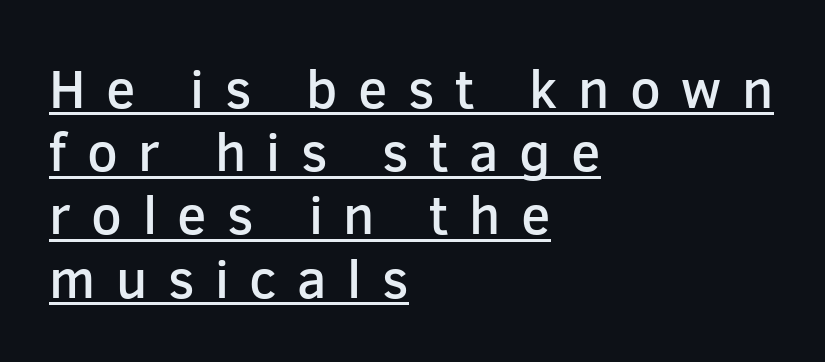
There is plenty of visible air inserted between adjacent glyphs. If you drew a ruler down the left edge, every line would touch it. Weight check: semibold — heavier than regular, not quite bold. Descenders here cross a horizontal rule under the line. The face used here is proportionally spaced, like ordinary book or web type. Unlike a traditional serif, this face leaves its strokes unadorned.
